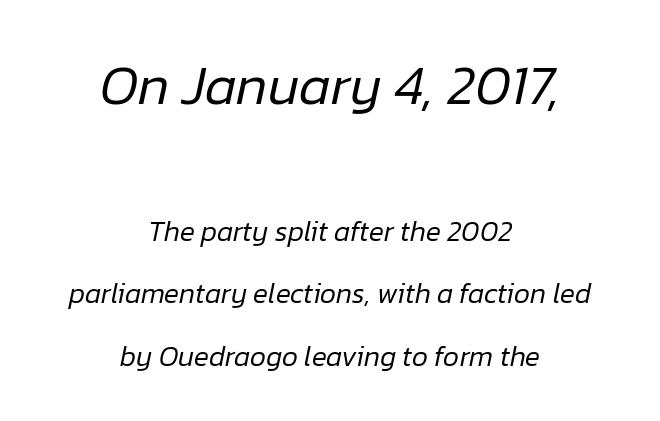
The image shows 55 px regular-weight type, italic (leaning right); set centered, loose line spacing (2.23x), normal letter spacing, not underlined; the first (top) block is 1.96x larger; low stroke contrast and a medium x-height.
